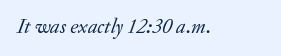
The foot of each line stays bare and open. You can tell it's italic because the verticals aren't actually vertical. In terms of letterspacing, this is plain default setting. Caption: face not bold, strokes unweighted.
